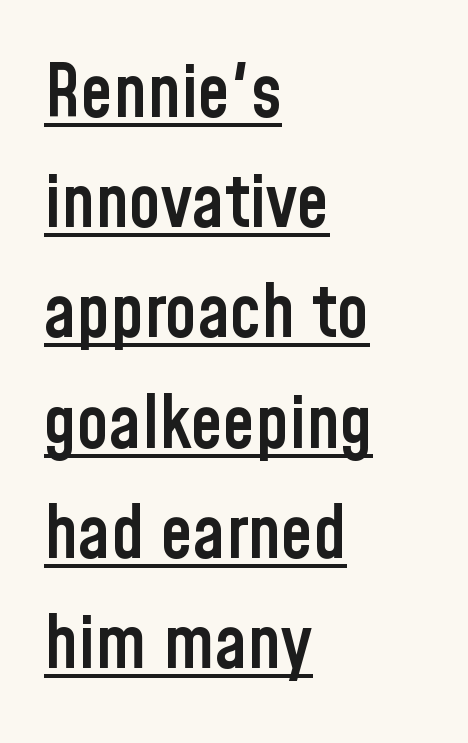
Think of a printed novel: that variable character pitch is what you see here. Here the glyphs are tracked normally, forming tight word shapes. The font is running at a semibold setting, under full bold. These lines stack with their left ends in a neat column. Vertical strokes here are truly vertical. A rule runs beneath these lines of type.
